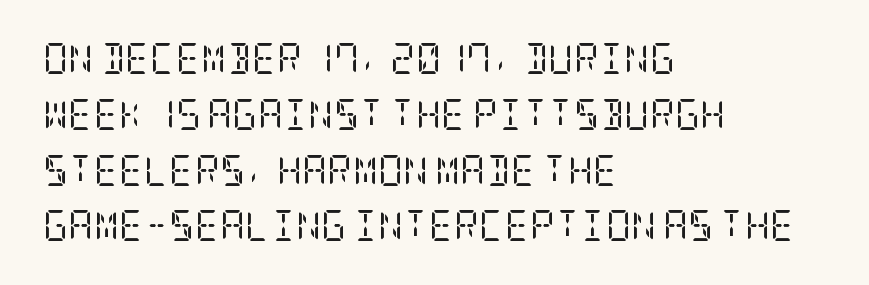
The image shows 31 px regular-weight, condensed serif type, upright; set left-aligned, line spacing 1.8x, normal letter spacing, not underlined; low stroke contrast and a large x-height.
